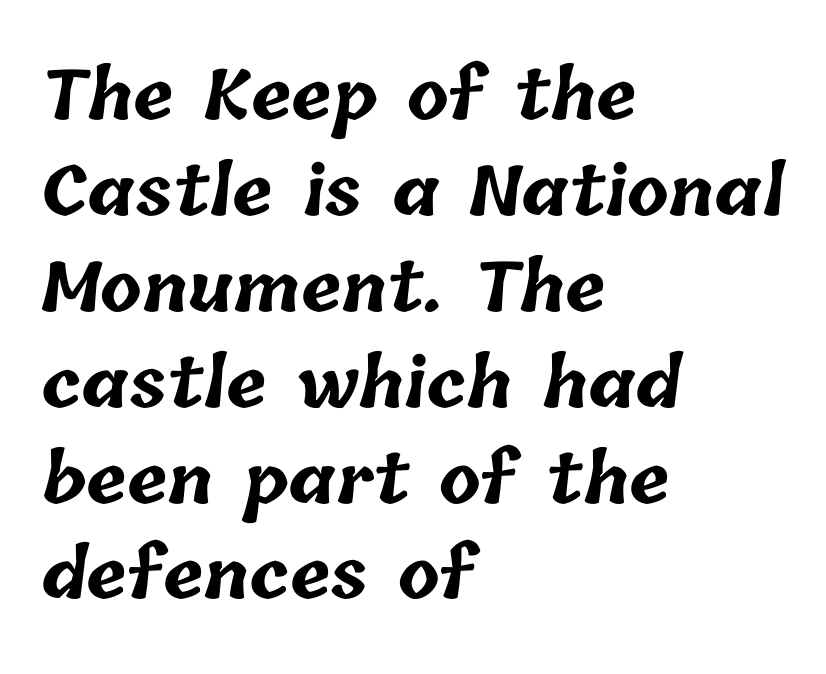
{"bold": "yes", "weight": "bold", "width": "normal", "stroke_contrast": "low", "x_height": "medium", "monospaced": "no", "underline": "no", "align": "left", "line_spacing": "normal", "line_spacing_ratio": 1.41, "letter_spacing": "normal", "letter_spacing_em": 0.0, "glyph_px": 68}
